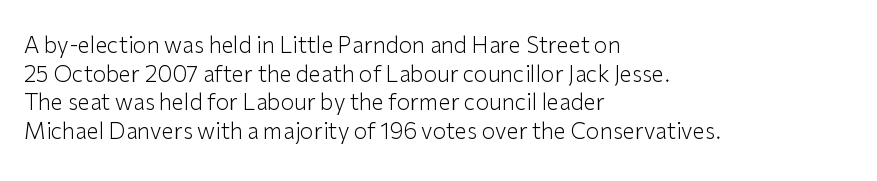
The image shows 22 px text type, upright; set left-aligned, normal line spacing (1.3x), normal letter spacing, not underlined.
